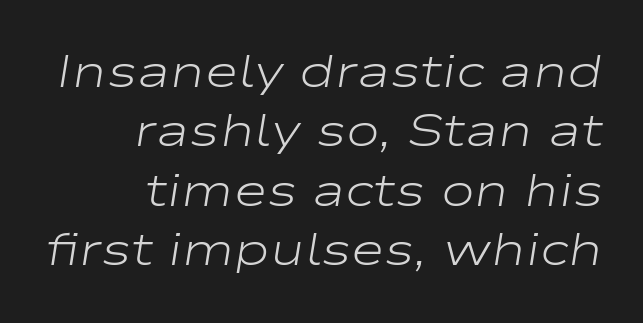
{"italic": "yes", "lean": "right", "slant_degrees": 9, "bold": "no", "weight": "light", "width": "wide", "stroke_contrast": "low", "x_height": "medium", "monospaced": "no", "underline": "no", "align": "right", "line_spacing": "normal", "line_spacing_ratio": 1.29, "letter_spacing": "normal", "letter_spacing_em": 0.0, "glyph_px": 46}
